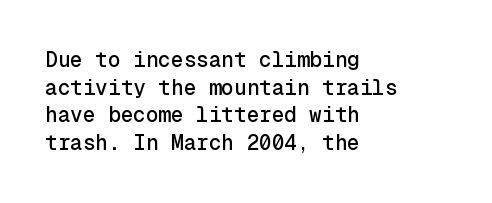
The image shows 21 px text type, upright; set left-aligned, normal line spacing (1.32x), normal letter spacing, not underlined.
